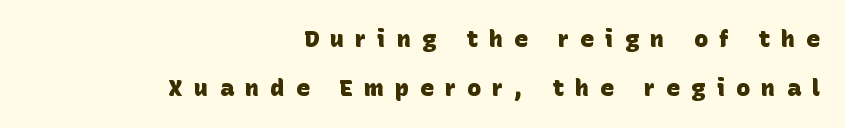
The image shows 23 px bold type; set right-aligned, loose line spacing (2.14x), unusually wide letter spacing (+0.5 em), not underlined.
